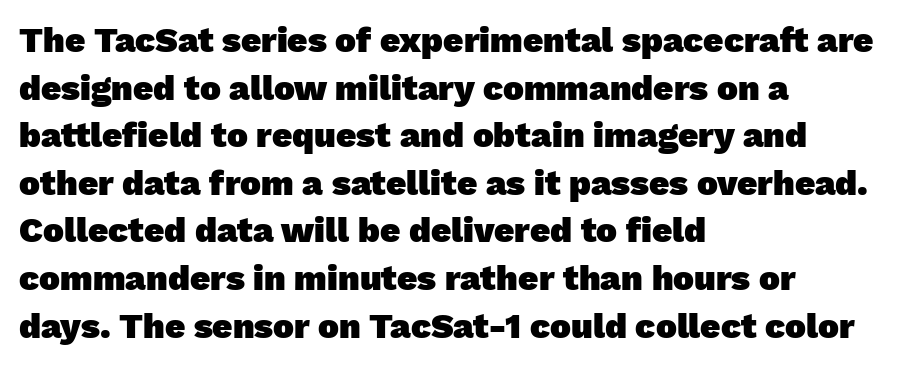
Q: Is the text bold? A: Yes.
Q: Is the typeface a serif or a sans-serif typeface? A: Sans-serif.
Q: Is the text underlined? A: No.
Q: How is the paragraph aligned? A: Left-aligned.
Q: Is the spacing between letters normal or unusually wide? A: Normal.
Q: Is the spacing between lines tight, normal or loose? A: Normal.
Q: Width (condensed, normal, or wide)? A: Normal.
Q: Stroke contrast? A: Low.
Q: x-height? A: Medium.
Q: Monospaced? A: No.
